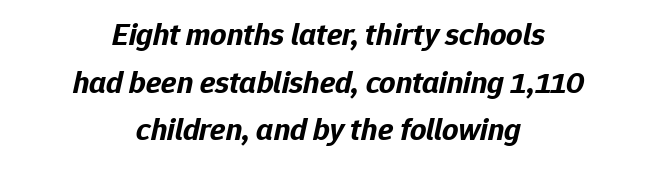
The image shows 32 px bold type, italic (leaning right); set centered, normal line spacing (1.49x), normal letter spacing, not underlined; low stroke contrast and a medium x-height.
